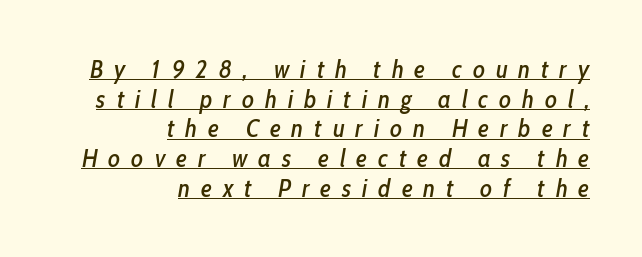
Visually the block forms a straight wall on the right and a jagged coastline on the left. Compared with typical body copy, the letter spacing here is much looser. The face used here has a pronounced slope to its letters. Emphasis is given by a line drawn under the lettering.
